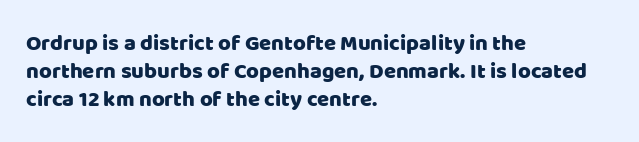
Style check: upright. Decoration check: the copy has no underline. The gaps between neighbouring characters are ordinary and unremarkable. This sample is left-justified, so line endings fall wherever the words run out. The rows are spaced the way most documents space them.
